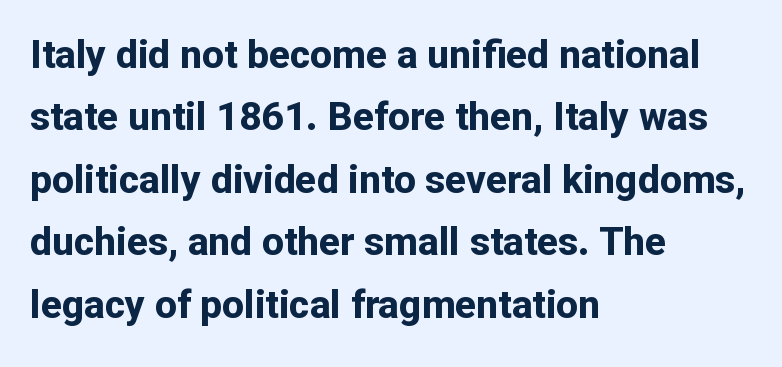
This sample uses an upright cut, with every glyph sitting square on the baseline. Normally led — the rows are evenly, conventionally spaced. Looks like regular typesetting: each glyph gets only the width it needs. These words are printed bold, with thick strokes throughout.
